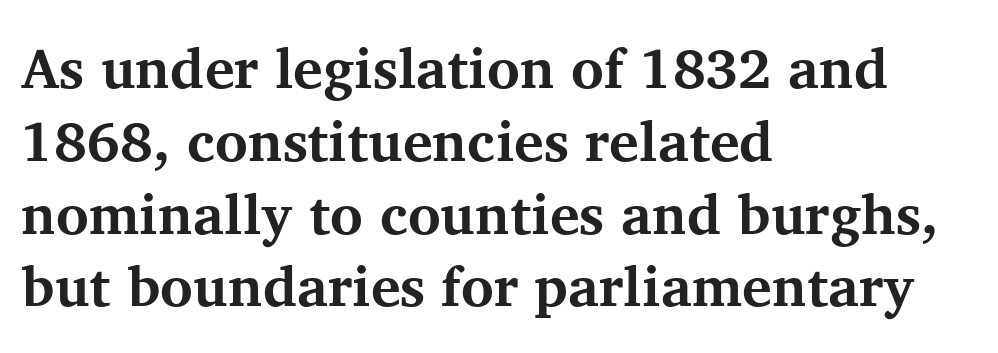
The image shows 56 px bold serif type, upright; set left-aligned, normal line spacing (1.3x), normal letter spacing, not underlined; medium stroke contrast and a medium x-height.
